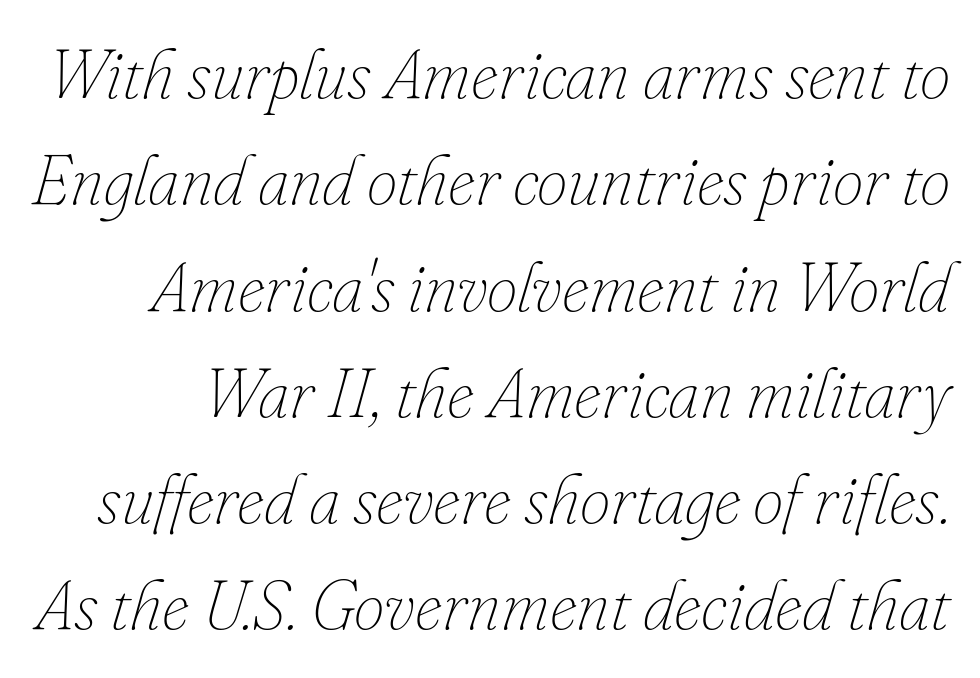
The image shows 69 px thin type, italic (leaning right); set normal line spacing (1.54x), normal letter spacing, not underlined; low stroke contrast and a small x-height.
